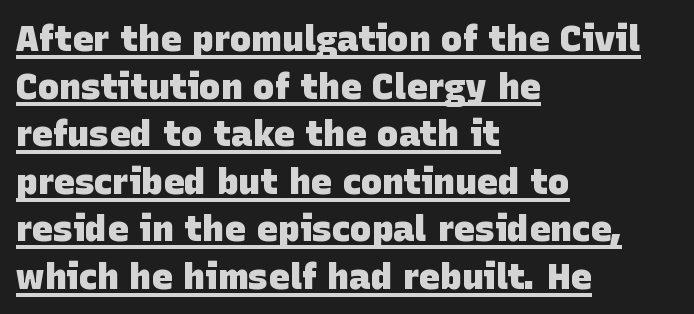
The image shows 36 px heavy sans-serif type; set left-aligned, normal line spacing (1.32x), normal letter spacing, underlined; low stroke contrast and a large x-height.
